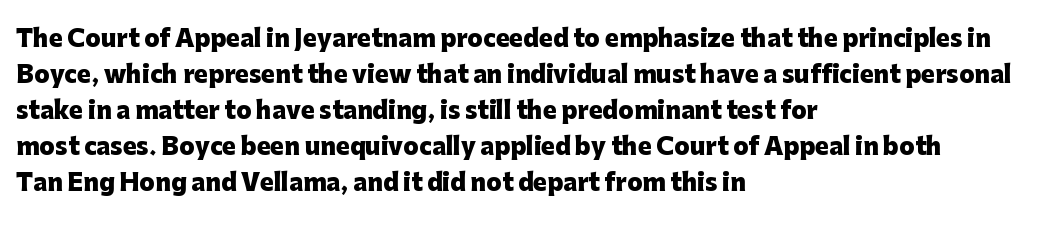
{"italic": "no", "bold": "yes", "underline": "no", "align": "left", "line_spacing": "normal", "line_spacing_ratio": 1.56, "letter_spacing": "normal", "letter_spacing_em": 0.0, "glyph_px": 23}
